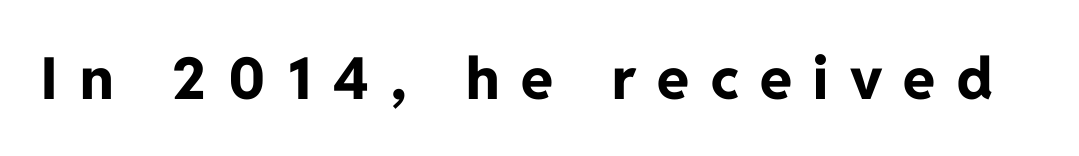
The image shows 58 px bold sans-serif type, upright; set unusually wide letter spacing (+0.37 em), not underlined; low stroke contrast and a medium x-height.
